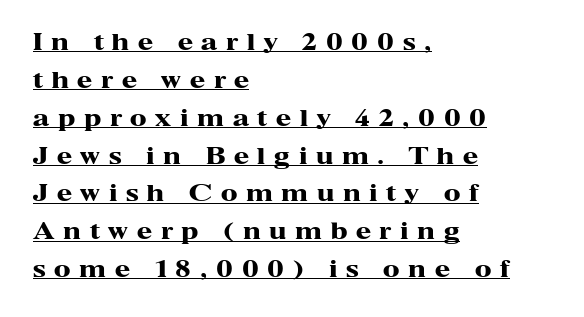
The image shows 22 px bold type, upright; set left-aligned, line spacing 1.72x, unusually wide letter spacing (+0.4 em), underlined.
